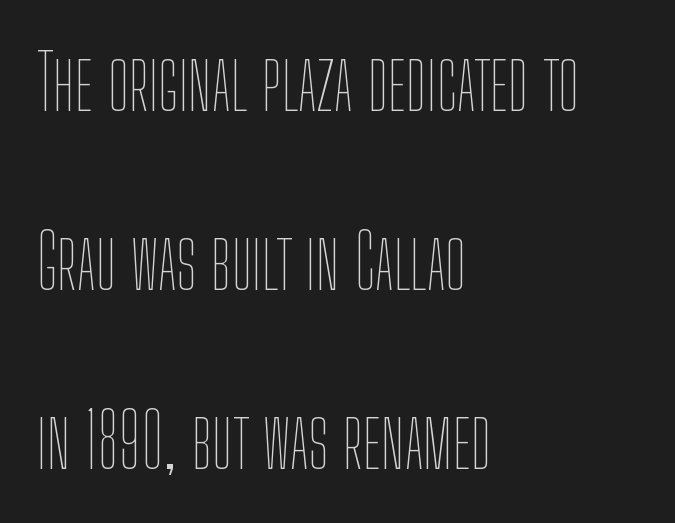
What's the leading like? Stretched, with rows far apart. Think of a printed novel: that variable character pitch is what you see here. Quick note: underline off. Vertical strokes here are truly vertical. Line starts are locked; line ends wander. The characters are drawn with everyday or finer stroke widths.
